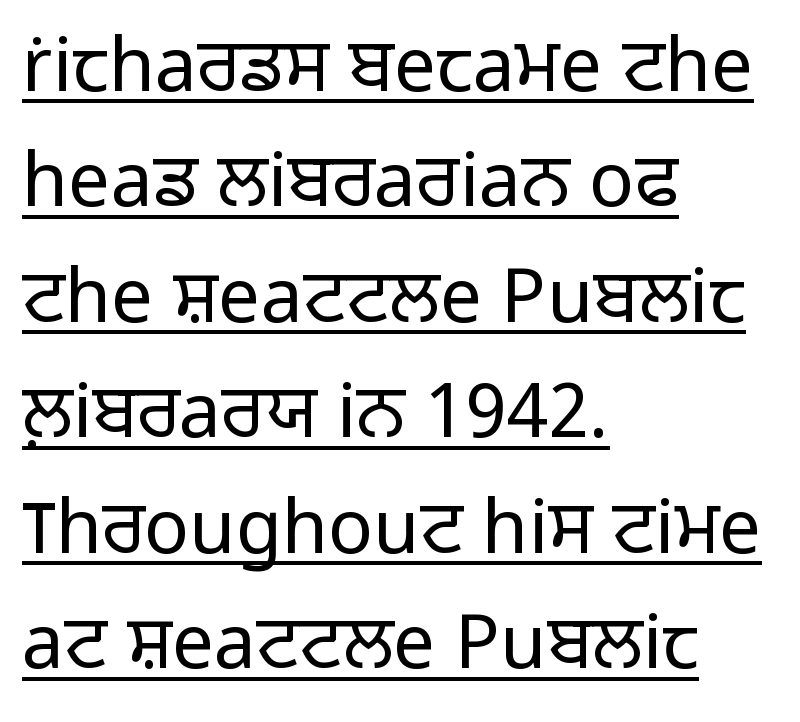
The image shows 75 px light sans-serif type, upright; set left-aligned, normal line spacing (1.54x), normal letter spacing, underlined; low stroke contrast and a medium x-height.
